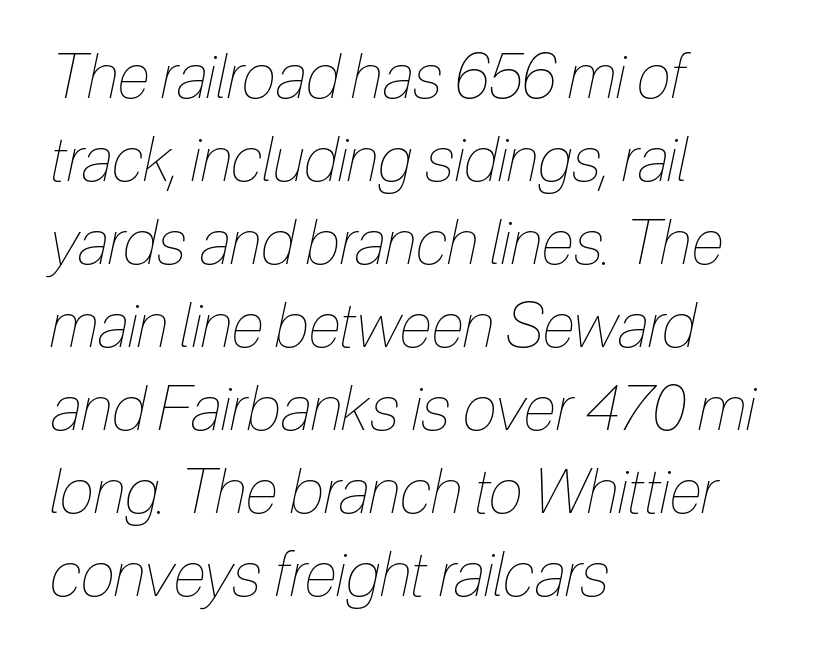
The letters sit at their default tracking, neither squeezed nor spread. Layout note: lines flush left. The characters are drawn with everyday or finer stroke widths. Evenly set lines give the paragraph a standard silhouette.
